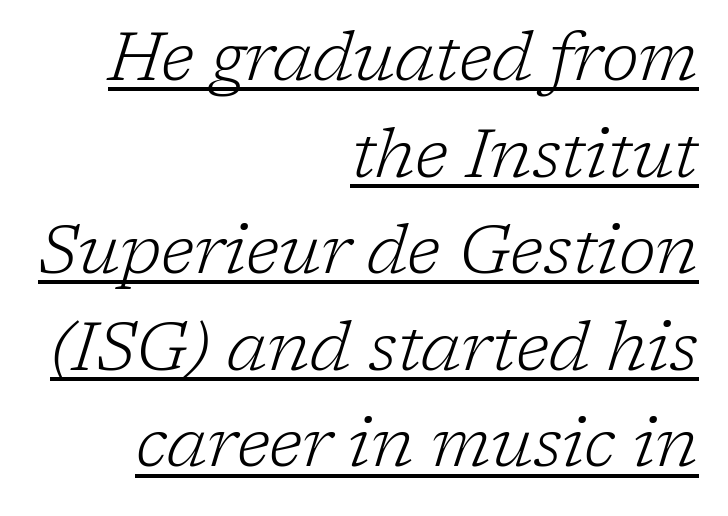
The image shows 68 px light serif type, italic (leaning right); set right-aligned, normal line spacing (1.42x), normal letter spacing, underlined; low stroke contrast and a medium x-height.
